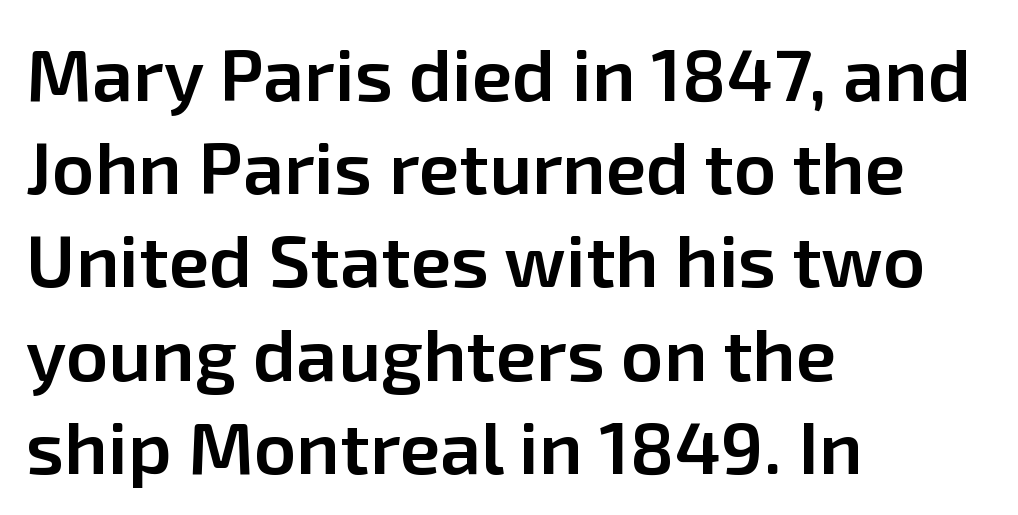
{"serif": "no", "italic": "no", "bold": "semi", "weight": "semibold", "width": "normal", "stroke_contrast": "low", "x_height": "medium", "monospaced": "no", "underline": "no", "align": "left", "line_spacing": "normal", "line_spacing_ratio": 1.26, "letter_spacing": "normal", "letter_spacing_em": 0.0, "glyph_px": 74}
